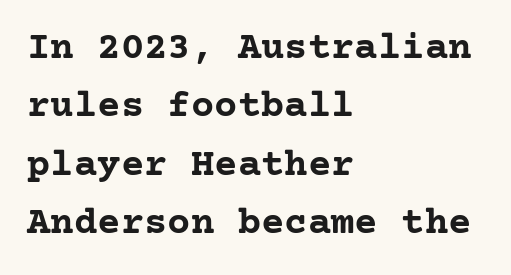
{"serif": "yes", "italic": "no", "bold": "yes", "weight": "semibold", "width": "normal", "stroke_contrast": "low", "x_height": "medium", "underline": "no", "align": "left", "line_spacing": "normal", "line_spacing_ratio": 1.5, "letter_spacing": "normal", "letter_spacing_em": 0.0, "glyph_px": 39}
